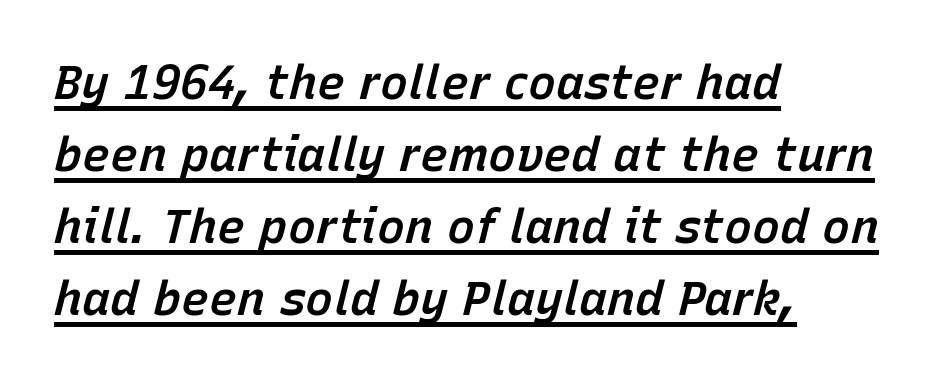
Q: Is the text bold? A: Semi-bold.
Q: Is the text italic (slanted)? A: Yes, it leans right by about 15 degrees.
Q: Is the text underlined? A: Yes.
Q: How is the paragraph aligned? A: Left-aligned.
Q: Is the spacing between letters normal or unusually wide? A: Normal.
Q: Is the spacing between lines tight, normal or loose? A: Normal.
Q: Width (condensed, normal, or wide)? A: Normal.
Q: Stroke contrast? A: Low.
Q: x-height? A: Medium.
Q: Monospaced? A: No.
